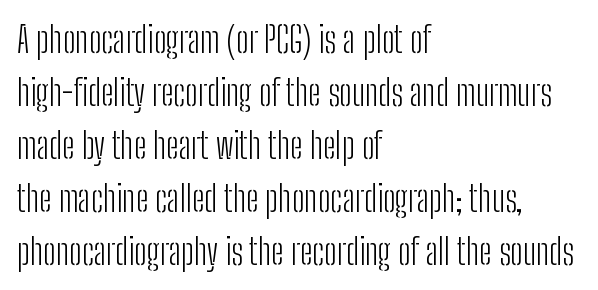
The image shows 36 px light, condensed sans-serif type, upright; set left-aligned, normal line spacing (1.47x), normal letter spacing, not underlined; low stroke contrast and a medium x-height.
